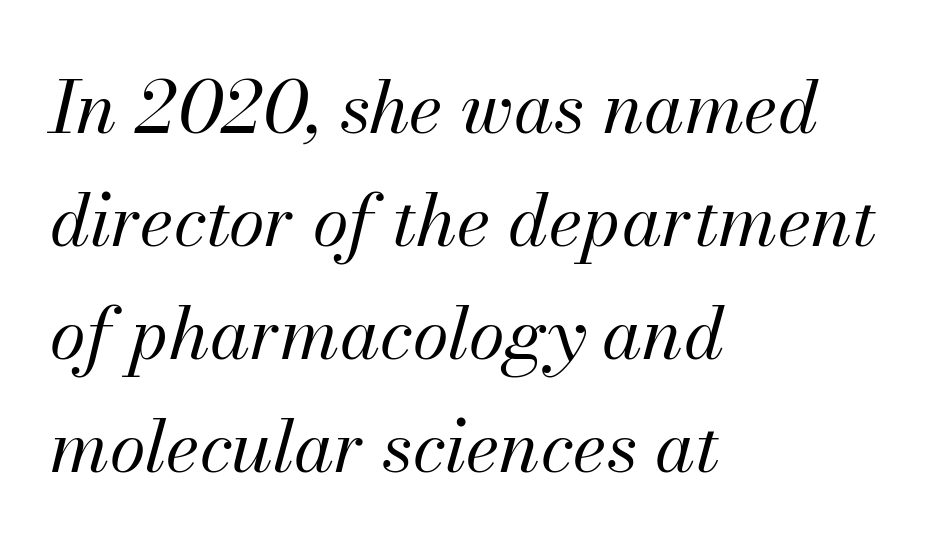
Q: Is the text bold? A: No.
Q: Is the text italic (slanted)? A: Yes, it leans right by about 13 degrees.
Q: Is the text underlined? A: No.
Q: How is the paragraph aligned? A: Left-aligned.
Q: Is the spacing between letters normal or unusually wide? A: Normal.
Q: Is the spacing between lines tight, normal or loose? A: Normal.
Q: Width (condensed, normal, or wide)? A: Normal.
Q: Stroke contrast? A: Medium.
Q: x-height? A: Small.
Q: Monospaced? A: No.
